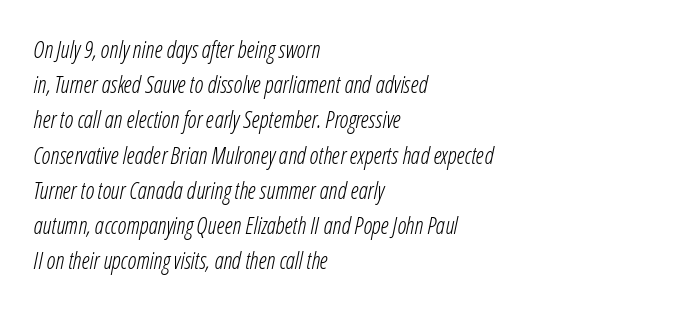
{"italic": "yes", "lean": "right", "slant_degrees": 12, "bold": "no", "underline": "no", "align": "left", "line_spacing": "normal", "line_spacing_ratio": 1.53, "letter_spacing": "normal", "letter_spacing_em": 0.0, "glyph_px": 23}
